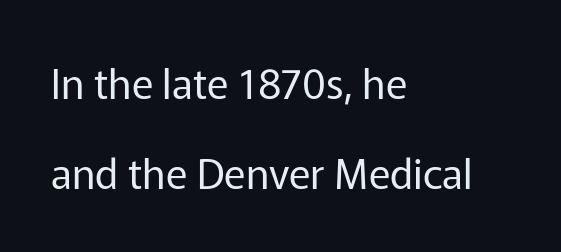
{"serif": "no", "italic": "no", "bold": "no", "weight": "regular", "width": "normal", "stroke_contrast": "low", "x_height": "medium", "monospaced": "no", "underline": "no", "align": "left", "line_spacing": "loose", "line_spacing_ratio": 2.19, "letter_spacing": "normal", "letter_spacing_em": 0.0, "glyph_px": 41}
